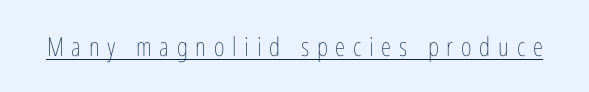
{"italic": "no", "bold": "no", "underline": "yes", "letter_spacing": "wide", "letter_spacing_em": 0.3, "glyph_px": 26}
